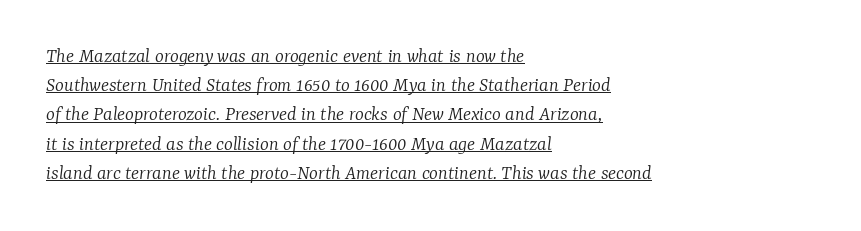
{"italic": "yes", "lean": "right", "slant_degrees": 7, "bold": "no", "underline": "yes", "align": "left", "line_spacing": "normal", "line_spacing_ratio": 1.39, "letter_spacing": "normal", "letter_spacing_em": 0.0, "glyph_px": 21}
